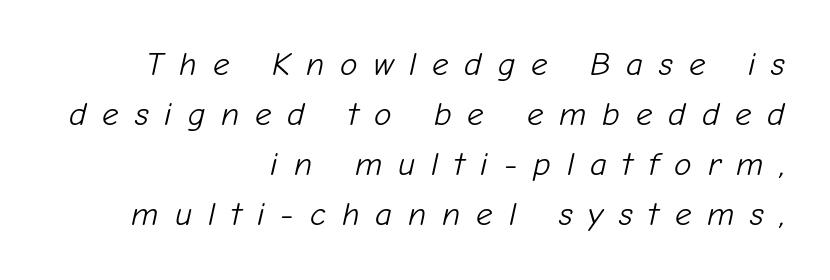
The image shows 33 px light type, italic (leaning right); set right-aligned, normal line spacing (1.52x), unusually wide letter spacing (+0.48 em), not underlined; low stroke contrast and a medium x-height.
